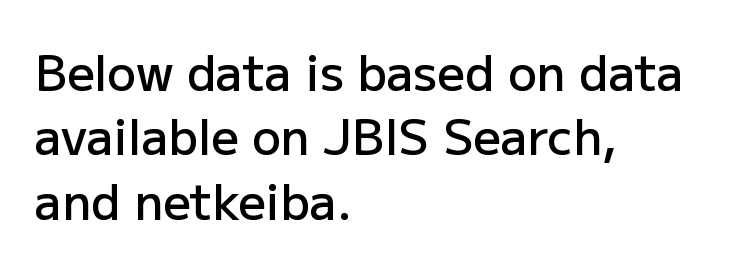
{"serif": "no", "italic": "no", "bold": "semi", "weight": "semibold", "width": "normal", "stroke_contrast": "low", "x_height": "medium", "monospaced": "no", "underline": "no", "align": "left", "line_spacing": "normal", "line_spacing_ratio": 1.34, "letter_spacing": "normal", "letter_spacing_em": 0.0, "glyph_px": 48}
